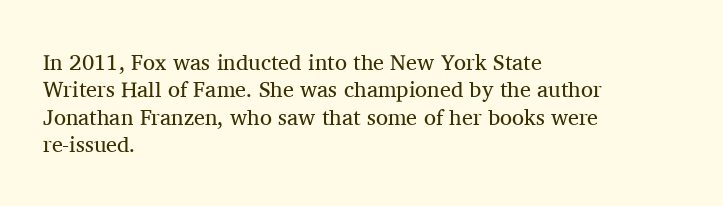
The image shows 22 px text type, upright; set left-aligned, normal line spacing (1.25x), normal letter spacing, not underlined.
